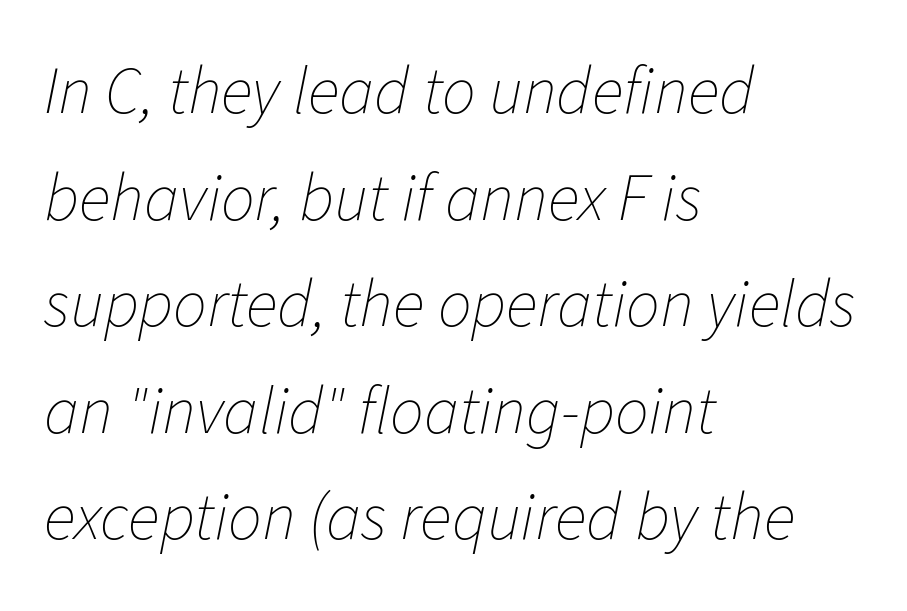
A quiet, ordinary-to-light weight characterises the typeface. The type is set solid horizontally, with unmodified tracking. The zone under the glyphs is completely vacant. A student would call this left alignment; a typographer would say flush left, rag right. Varying glyph widths throughout — classic text-font behaviour. Emphasis-style slanted type is in use.
